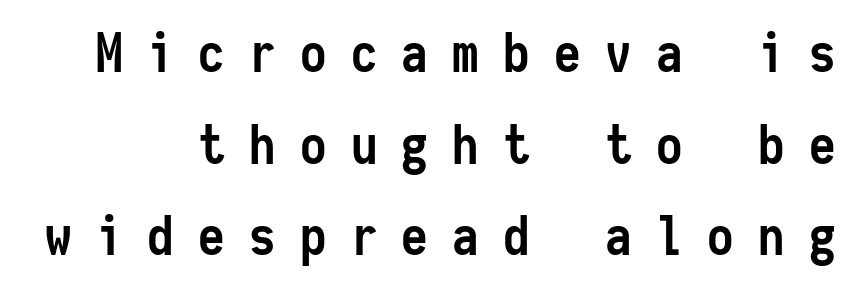
Q: Is the text bold? A: Yes.
Q: Is the text italic (slanted)? A: No, it is upright.
Q: Is the typeface a serif or a sans-serif typeface? A: Sans-serif.
Q: Is the text underlined? A: No.
Q: Is the spacing between letters normal or unusually wide? A: Unusually wide.
Q: Width (condensed, normal, or wide)? A: Condensed.
Q: Stroke contrast? A: Low.
Q: x-height? A: Medium.
Q: Monospaced? A: Yes.
